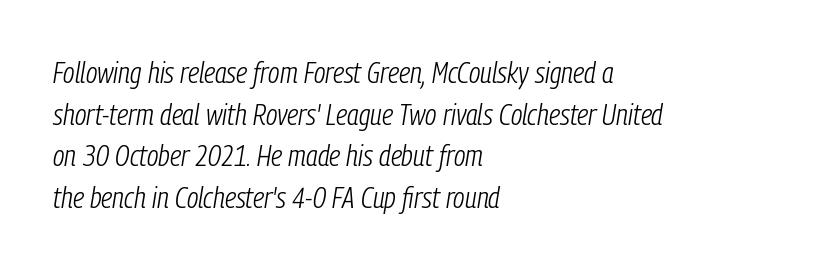
Spacing verdict: proportional, widths tailored to each character. The rendering applies a slant to the glyphs. Tracking value appears to be zero — textbook default spacing. This rendering uses left alignment, leaving the right contour irregular. Plain, unruled lines of type. The strokes carry an ordinary text weight at most.
